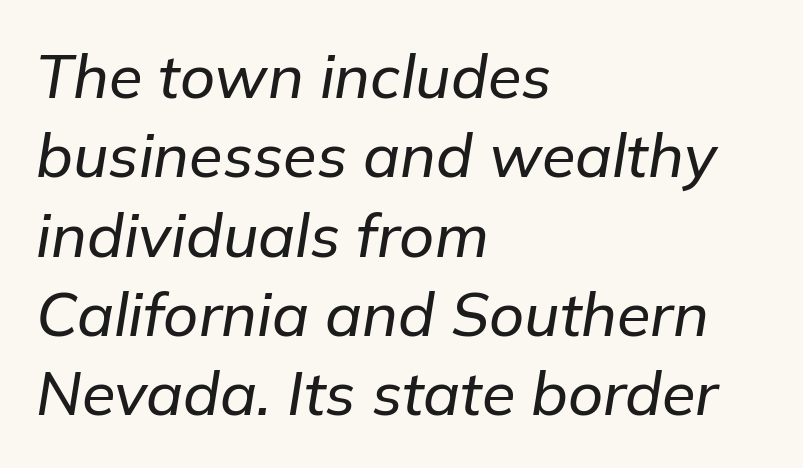
Q: Is the text italic (slanted)? A: Yes, it leans right by about 9 degrees.
Q: Is the text underlined? A: No.
Q: How is the paragraph aligned? A: Left-aligned.
Q: Is the spacing between letters normal or unusually wide? A: Normal.
Q: Is the spacing between lines tight, normal or loose? A: Normal.
Q: Width (condensed, normal, or wide)? A: Normal.
Q: Stroke contrast? A: Low.
Q: x-height? A: Medium.
Q: Monospaced? A: No.
